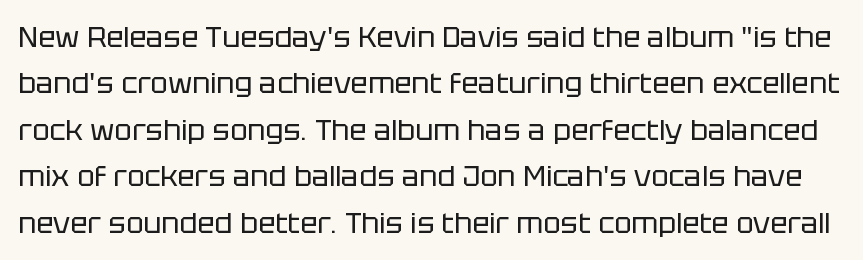
The image shows 29 px regular-weight sans-serif type, upright; set normal line spacing (1.6x), normal letter spacing, not underlined; low stroke contrast and a large x-height.
